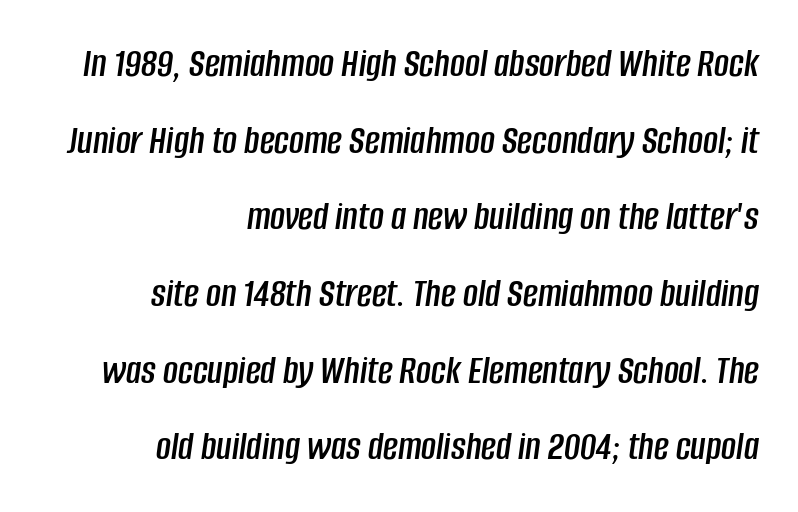
Is this a fixed-width face? No — the glyphs have proportional, varying widths. This sample uses an oblique cut, with every glyph tilted off the vertical. Alignment: flush right. Words float on clear page, feet unadorned.
